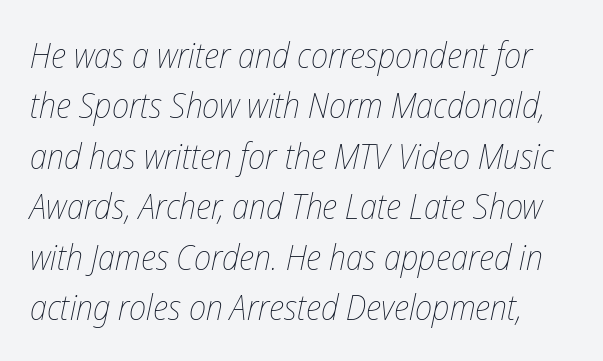
The image shows 35 px thin, condensed type, italic (leaning right); set normal line spacing (1.44x), normal letter spacing, not underlined; low stroke contrast and a medium x-height.
